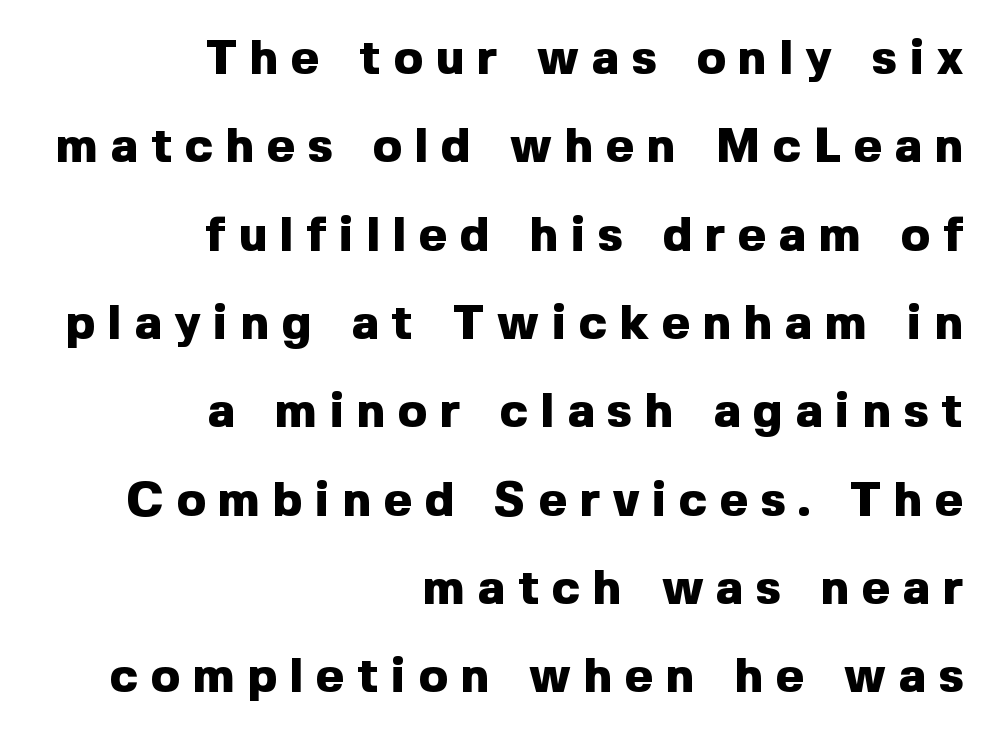
{"serif": "no", "italic": "no", "bold": "yes", "weight": "heavy", "width": "normal", "x_height": "medium", "monospaced": "no", "underline": "no", "align": "right", "line_spacing_ratio": 1.84, "letter_spacing": "wide", "letter_spacing_em": 0.27, "glyph_px": 48}
